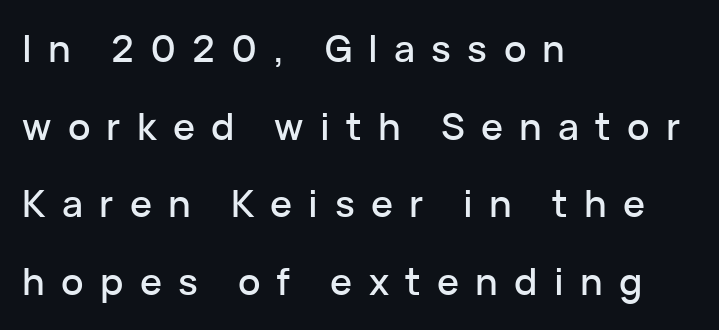
{"serif": "no", "italic": "no", "width": "normal", "stroke_contrast": "low", "x_height": "medium", "monospaced": "no", "underline": "no", "align": "left", "line_spacing": "loose", "line_spacing_ratio": 2.1, "letter_spacing": "wide", "letter_spacing_em": 0.44, "glyph_px": 37}
